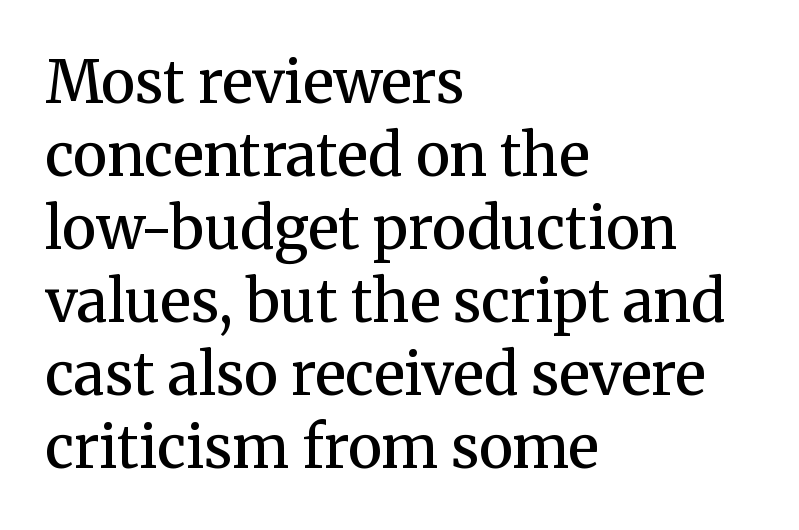
{"serif": "yes", "italic": "no", "bold": "semi", "weight": "semibold", "width": "normal", "stroke_contrast": "medium", "x_height": "medium", "monospaced": "no", "underline": "no", "align": "left", "line_spacing": "normal", "line_spacing_ratio": 1.26, "letter_spacing": "normal", "letter_spacing_em": 0.0, "glyph_px": 58}
